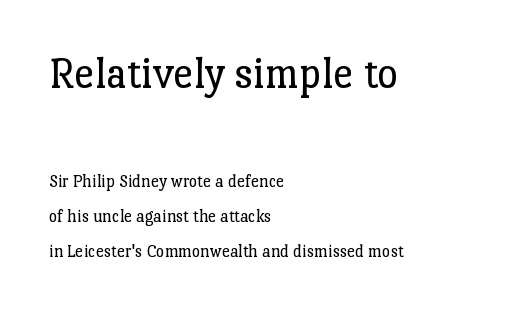
What's the leading like? Stretched, with rows far apart. You can tell it's not italic because the verticals are truly vertical. You could call the tracking neutral — neither tight nor loose. Whoever set this made the first block the dominant, larger element. Varying glyph widths throughout — classic text-font behaviour.
